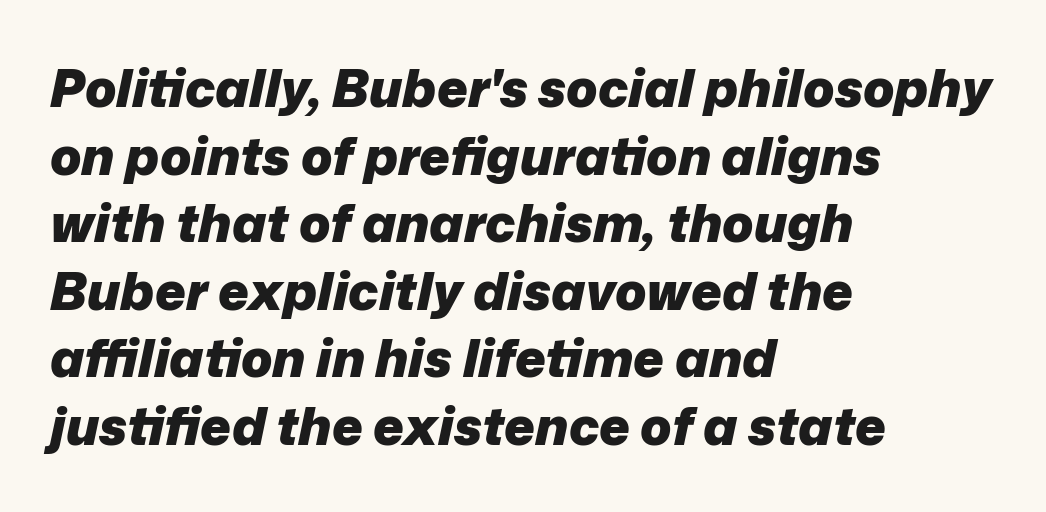
{"italic": "yes", "lean": "right", "slant_degrees": 12, "bold": "yes", "weight": "heavy", "width": "normal", "stroke_contrast": "low", "x_height": "medium", "monospaced": "no", "underline": "no", "align": "left", "line_spacing": "normal", "line_spacing_ratio": 1.3, "letter_spacing": "normal", "letter_spacing_em": 0.0, "glyph_px": 52}
